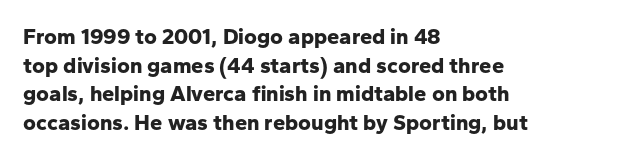
{"italic": "no", "bold": "yes", "underline": "no", "align": "left", "line_spacing": "normal", "line_spacing_ratio": 1.3, "letter_spacing": "normal", "letter_spacing_em": 0.0, "glyph_px": 22}
